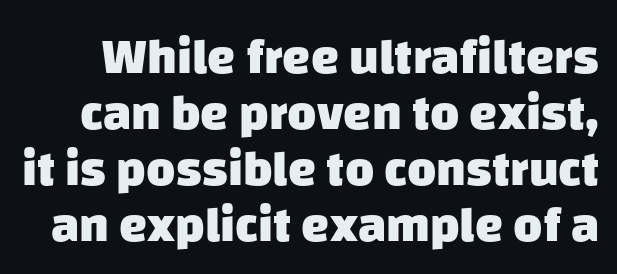
{"serif": "no", "bold": "yes", "weight": "heavy", "width": "normal", "stroke_contrast": "low", "x_height": "large", "monospaced": "no", "underline": "no", "line_spacing": "tight", "line_spacing_ratio": 1.12, "letter_spacing": "normal", "letter_spacing_em": 0.0, "glyph_px": 50}
